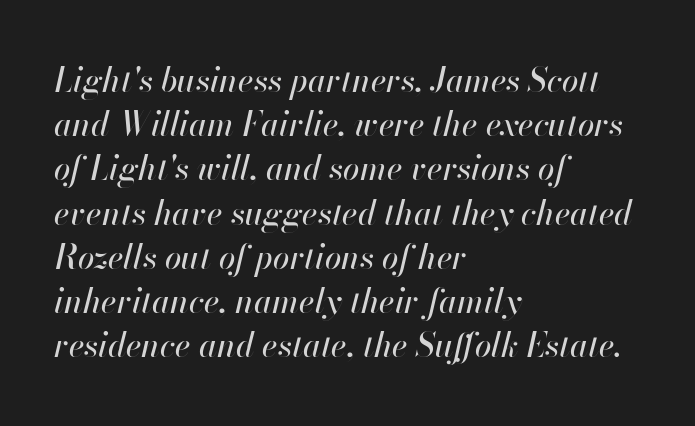
{"italic": "yes", "lean": "right", "slant_degrees": 13, "width": "normal", "stroke_contrast": "high", "x_height": "small", "monospaced": "no", "underline": "no", "align": "left", "line_spacing": "normal", "line_spacing_ratio": 1.34, "letter_spacing": "normal", "letter_spacing_em": 0.0, "glyph_px": 33}
